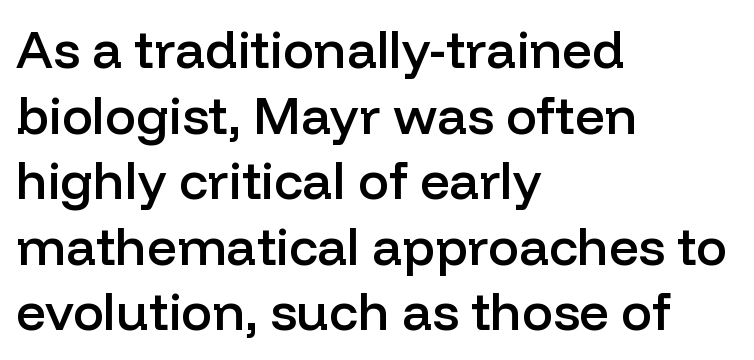
These lines carry some extra weight — a demibold, not a full bold. Inter-character spacing is left at the font's built-in metrics. Casual observation: everything's shoved over to the left. Nobody drew a line under any word here.
